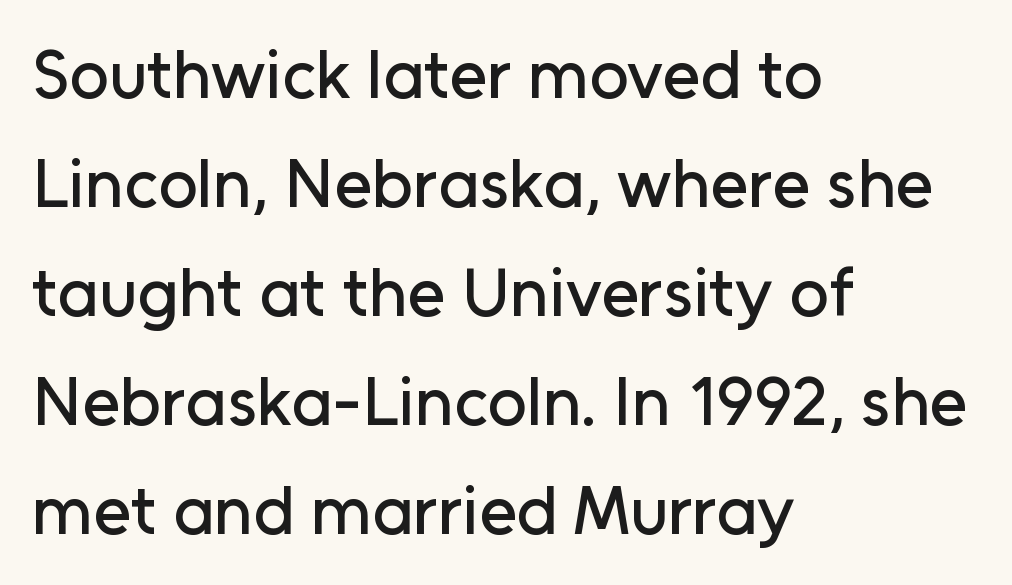
{"serif": "no", "italic": "no", "width": "normal", "stroke_contrast": "low", "x_height": "medium", "monospaced": "no", "underline": "no", "align": "left", "line_spacing": "normal", "line_spacing_ratio": 1.58, "letter_spacing": "normal", "letter_spacing_em": 0.0, "glyph_px": 69}
